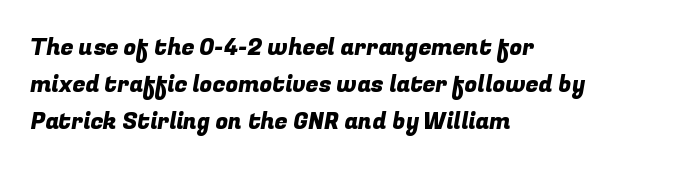
Q: Is the text underlined? A: No.
Q: How is the paragraph aligned? A: Left-aligned.
Q: Is the spacing between letters normal or unusually wide? A: Normal.
Q: Is the spacing between lines tight, normal or loose? A: Normal.
